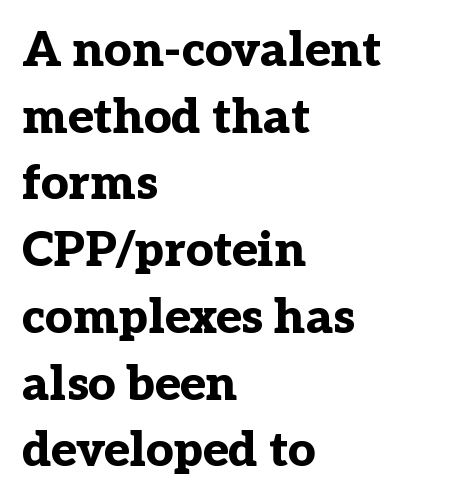
Is the letter spacing exaggerated? No — it looks like the ordinary default. Alignment: flush left. Spacing verdict: proportional, widths tailored to each character. If you drew a line through each stem, it would be perfectly vertical. Is there much room between lines? A standard amount, neither cramped nor airy. Glance below the letters and you will spot only blank space.
